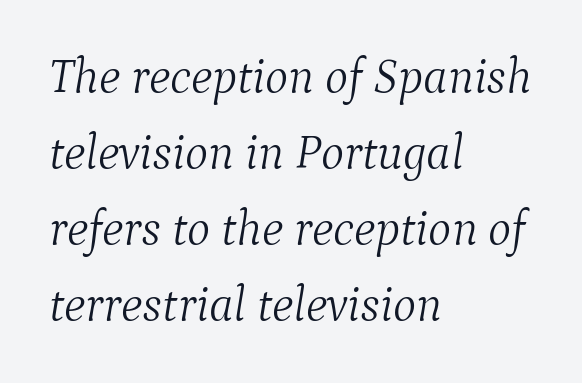
The type is set solid horizontally, with unmodified tracking. No chunkiness to these letters — they're not bold. The face used here is proportionally spaced, like ordinary book or web type. Baseline-to-baseline distance is the conventional proportion of letter height.
